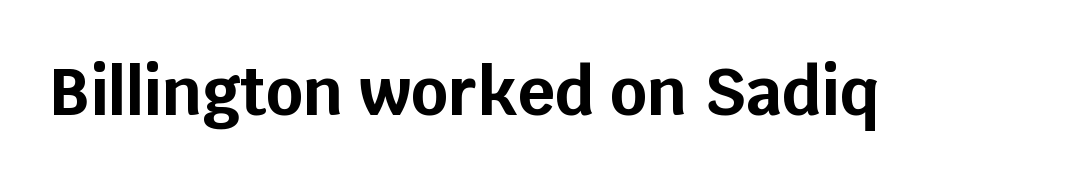
Serif or sans? Sans — the stroke terminals are bare. Inter-character spacing is left at the font's built-in metrics. Caption: bold face, heavy strokes. Type without underlining. This is roman type, the default non-slanted kind.
